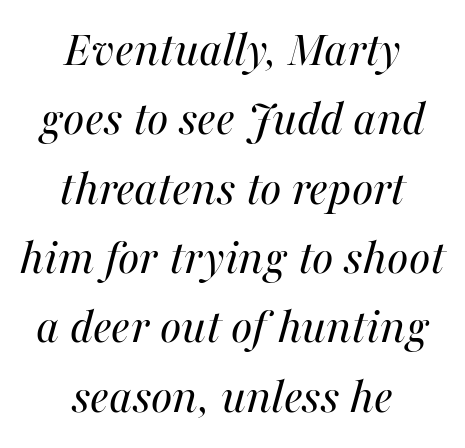
Q: Is the text bold? A: No.
Q: Is the text italic (slanted)? A: Yes, it leans right by about 16 degrees.
Q: Is the text underlined? A: No.
Q: How is the paragraph aligned? A: Centered.
Q: Is the spacing between letters normal or unusually wide? A: Normal.
Q: Is the spacing between lines tight, normal or loose? A: Normal.
Q: Width (condensed, normal, or wide)? A: Normal.
Q: Stroke contrast? A: Medium.
Q: x-height? A: Medium.
Q: Monospaced? A: No.
